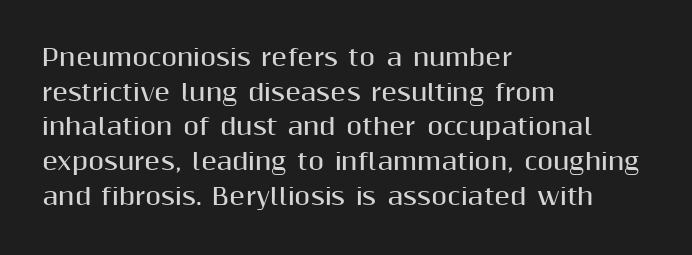
Every stem runs plumb, perpendicular to the baseline. The typesetting leans heavy: a genuine bold. Anything drawn beneath the words? Only blank space. The paragraph shown leans on its left margin. In terms of letterspacing, this is plain default setting. The space between consecutive lines is moderate.
